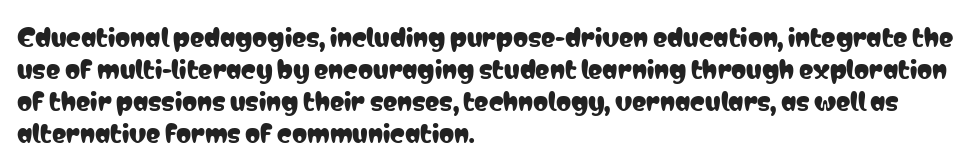
Just letters on the line, the space beneath them empty. Honestly, the row spacing looks completely unremarkable. No italicization has been applied; the sample stays upright. Teacher's note: observe the even left margin — that is flush-left alignment. Glyph-to-glyph distance matches everyday printed text.
